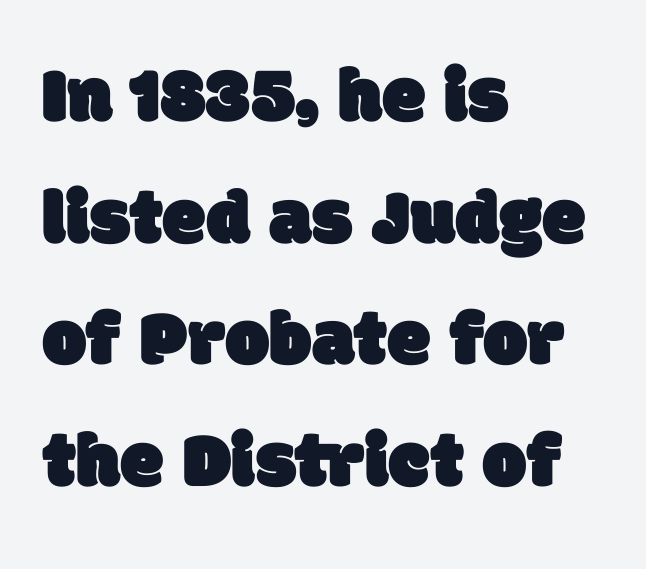
Q: Is the typeface a serif or a sans-serif typeface? A: Sans-serif.
Q: Is the text underlined? A: No.
Q: How is the paragraph aligned? A: Left-aligned.
Q: Is the spacing between letters normal or unusually wide? A: Normal.
Q: Is the spacing between lines tight, normal or loose? A: Normal.
Q: Width (condensed, normal, or wide)? A: Normal.
Q: Stroke contrast? A: Low.
Q: x-height? A: Large.
Q: Monospaced? A: No.
